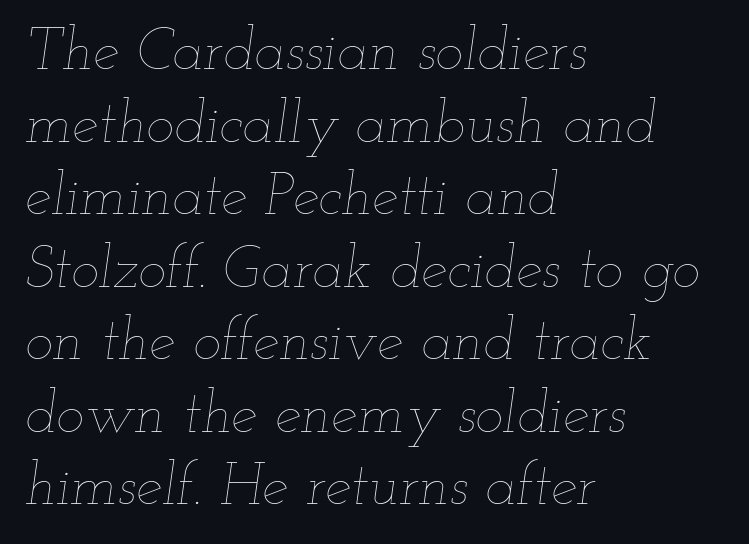
{"italic": "yes", "lean": "right", "slant_degrees": 12, "bold": "no", "weight": "thin", "width": "wide", "stroke_contrast": "low", "x_height": "small", "monospaced": "no", "underline": "no", "align": "left", "line_spacing_ratio": 1.23, "letter_spacing": "normal", "letter_spacing_em": 0.0, "glyph_px": 59}
